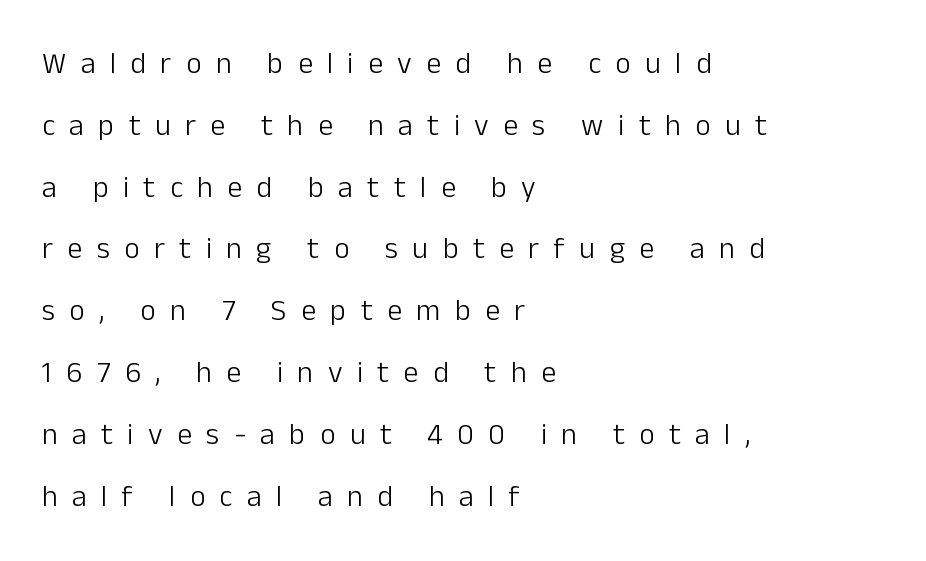
The image shows 30 px light sans-serif type, upright; set left-aligned, loose line spacing (2.06x), unusually wide letter spacing (+0.48 em), not underlined; low stroke contrast and a medium x-height.
